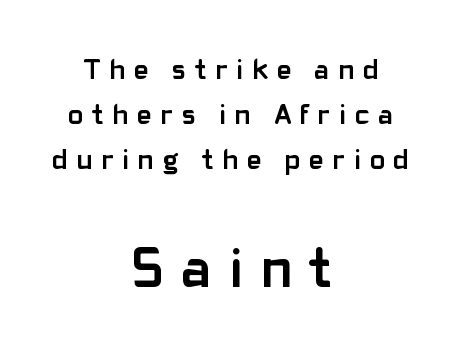
Someone cranked the tracking dial way up on this one. Does the copy run flush right? No — it is centered line by line. Italic: no, the glyphs are upright roman. Of the two passages, the one underneath uses the larger point size. Is there much room between lines? A standard amount, neither cramped nor airy.
